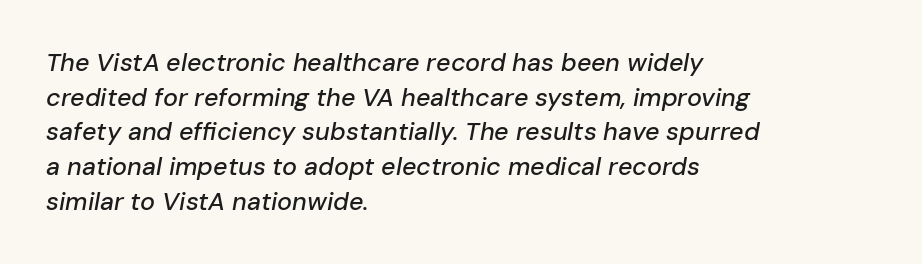
The image shows 25 px text type, italic (leaning right); set left-aligned, normal line spacing (1.39x), normal letter spacing, not underlined.
